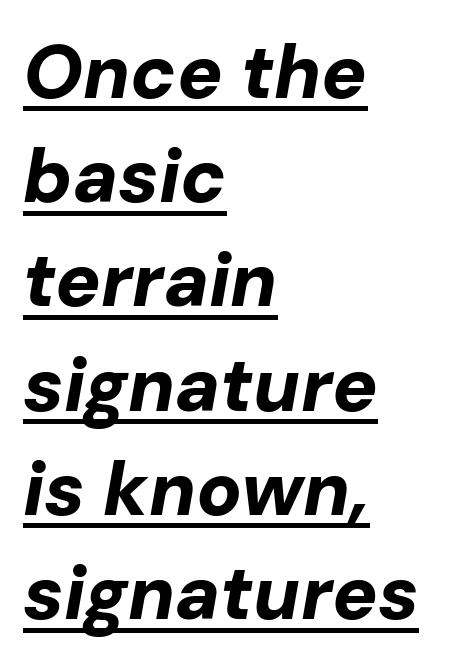
The image shows 75 px bold type, italic (leaning right); set left-aligned, normal line spacing (1.39x), normal letter spacing, underlined; low stroke contrast and a medium x-height.
